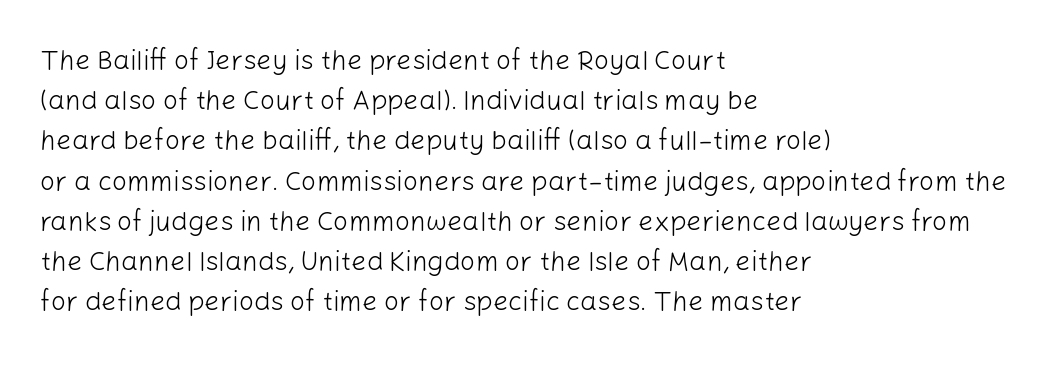
The image shows 27 px text type, upright; set left-aligned, normal line spacing (1.49x), normal letter spacing, not underlined.
